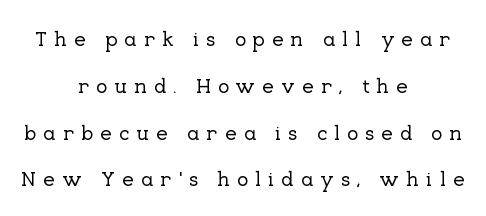
Posture: straight, roman, zero tilt. Tracking here is generous; glyphs stand well apart from one another. This sample is center-justified, so both line endings float freely. The designer dialed line spacing up above the default. Bare-footed words on every line.
